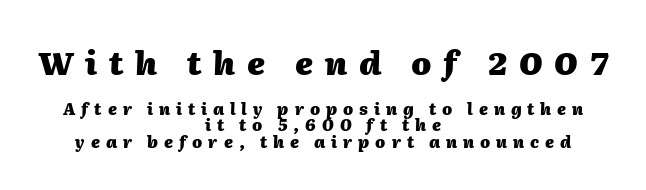
The image shows 32 px heavy type, italic (leaning right); set centered, tight line spacing (1.03x), unusually wide letter spacing (+0.37 em), not underlined; the first (top) block is 2.0x larger; medium stroke contrast and a medium x-height.
